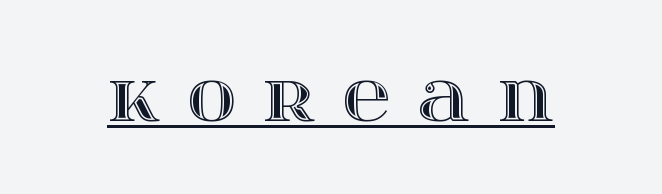
The lettering stays uniformly vertical, giving the passage a roman look. Underline: present. This rendering widens character spacing well past its baseline value. The face used here is proportionally spaced, like ordinary book or web type.
